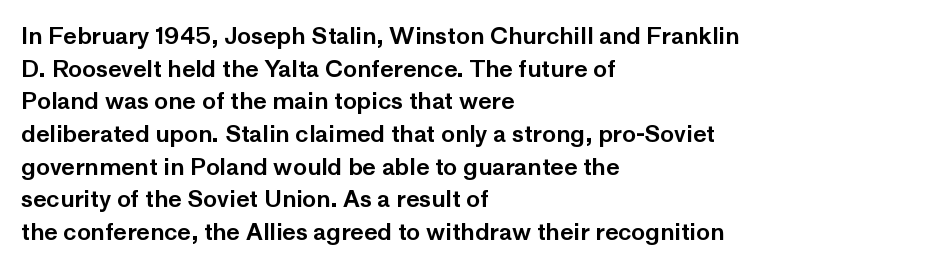
Q: Is the text italic (slanted)? A: No, it is upright.
Q: Is the text underlined? A: No.
Q: How is the paragraph aligned? A: Left-aligned.
Q: Is the spacing between letters normal or unusually wide? A: Normal.
Q: Is the spacing between lines tight, normal or loose? A: Normal.
